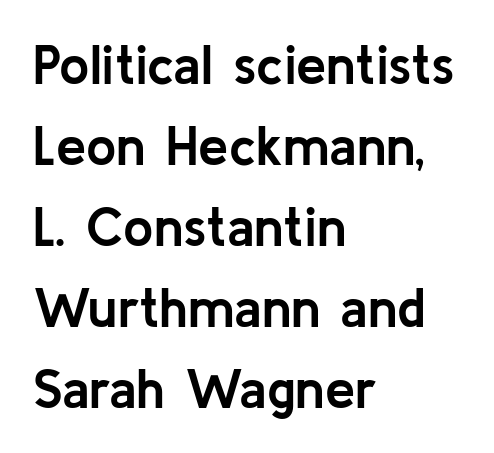
Q: Is the text bold? A: Yes.
Q: Is the text italic (slanted)? A: No, it is upright.
Q: Is the typeface a serif or a sans-serif typeface? A: Sans-serif.
Q: Is the text underlined? A: No.
Q: How is the paragraph aligned? A: Left-aligned.
Q: Is the spacing between letters normal or unusually wide? A: Normal.
Q: Is the spacing between lines tight, normal or loose? A: Normal.
Q: Width (condensed, normal, or wide)? A: Normal.
Q: Stroke contrast? A: Low.
Q: x-height? A: Medium.
Q: Monospaced? A: No.
